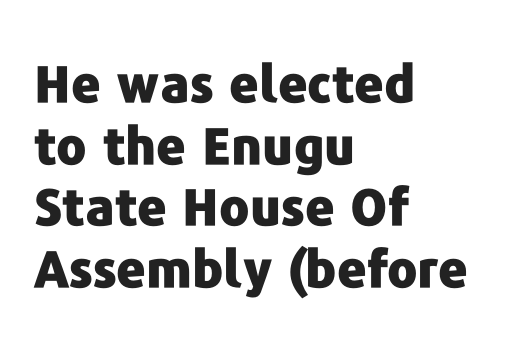
As a designer I'd log this as weight 700, bold. The designer went with a sans here, leaving each stem footless. This sample uses an upright cut, with every glyph sitting square on the baseline. Casual observation: everything's shoved over to the left. Varying glyph widths throughout — classic text-font behaviour.
